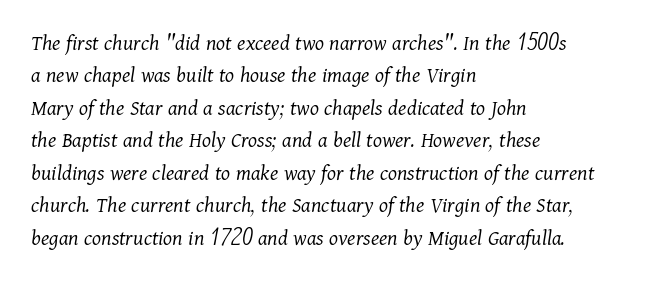
Layout note: lines flush left. Looking at the ascenders, they clearly lean. The rows are spaced the way most documents space them. Letters have the restrained weight of plain body copy at most.
